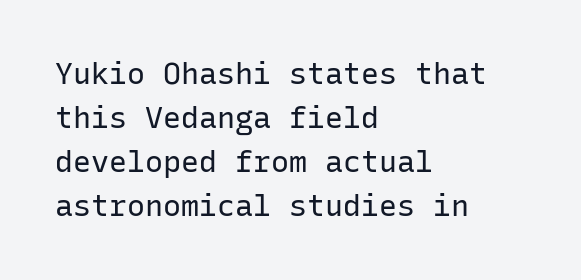
The rendering shows plain stroke endings on the letterforms — a sans-serif design. The characters are drawn with everyday or finer stroke widths. A classic flush-left, rag-right setting is used for this passage. A clean baseline with only descenders dipping below it. Italic: no, the glyphs are upright roman. Is this a fixed-width face? Yes — each glyph sits in an identical cell.
